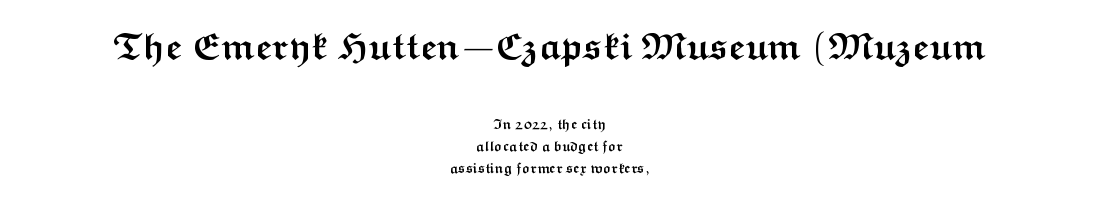
{"serif": "no", "italic": "no", "bold": "yes", "weight": "semibold", "width": "wide", "stroke_contrast": "medium", "x_height": "medium", "monospaced": "no", "underline": "no", "align": "center", "line_spacing": "normal", "line_spacing_ratio": 1.56, "letter_spacing": "normal", "letter_spacing_em": 0.0, "larger_block": "first", "size_ratio": 2.64, "glyph_px": 37}
